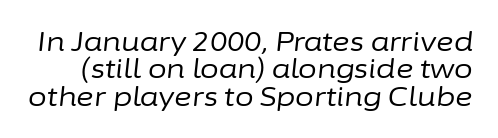
Any mark beneath the type? The region is blank. Weight class: somewhere from thin through regular. A typesetter would call this leading minimal, almost set solid. Looking at the ascenders, they clearly lean.
